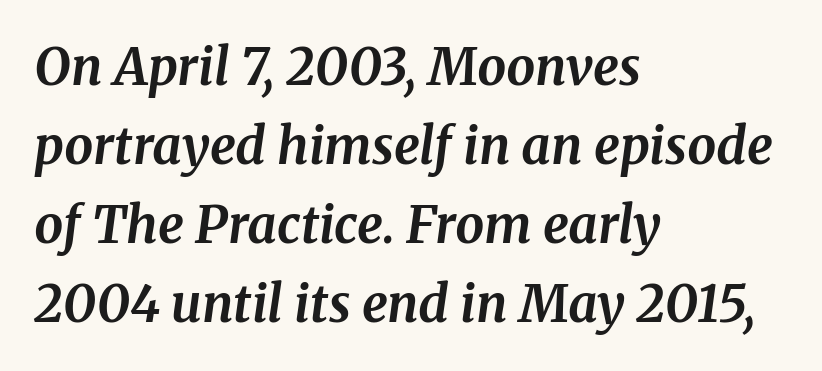
Compared with a centered layout, this one pins lines to the left instead. Nobody drew a line under any word here. The gaps between neighbouring characters are ordinary and unremarkable. Small tapered or slab feet sit at the stroke ends, so this counts as serif. Varying glyph widths throughout — classic text-font behaviour.
